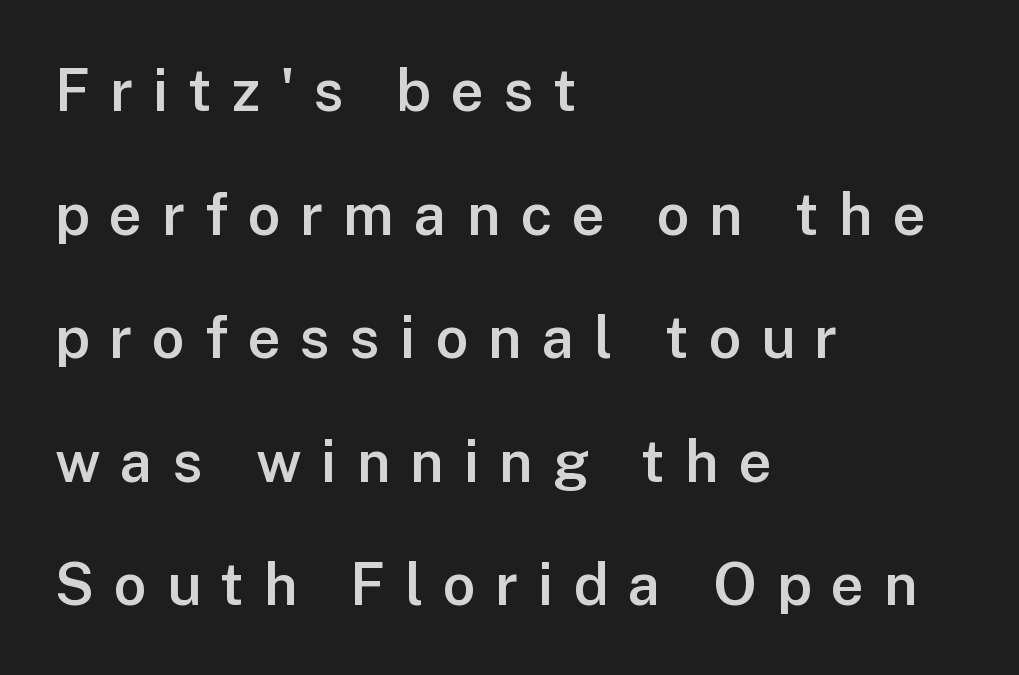
Where is the straight margin? On the left. Proportional: the letters do not fall into vertical columns. Notice the wide empty band between every row — that's loose leading. The foot of each line stays bare and open. Grotesque or geometric, the face here clearly has no serifs. The type is letterspaced generously, with wide tracking.
